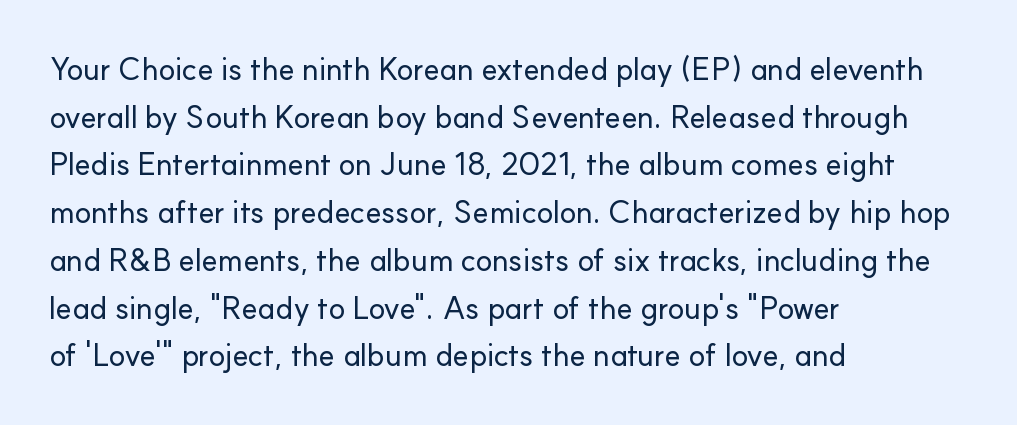
The image shows 31 px sans-serif type, upright; set left-aligned, normal line spacing (1.54x), normal letter spacing, not underlined; low stroke contrast and a small x-height.
